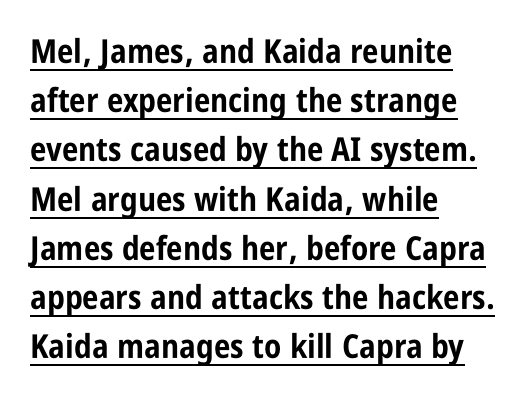
This rendering leaves character spacing at its baseline value. This sample uses a sans-serif face. Caption: lettering with a line underneath. Posture: vertical.
